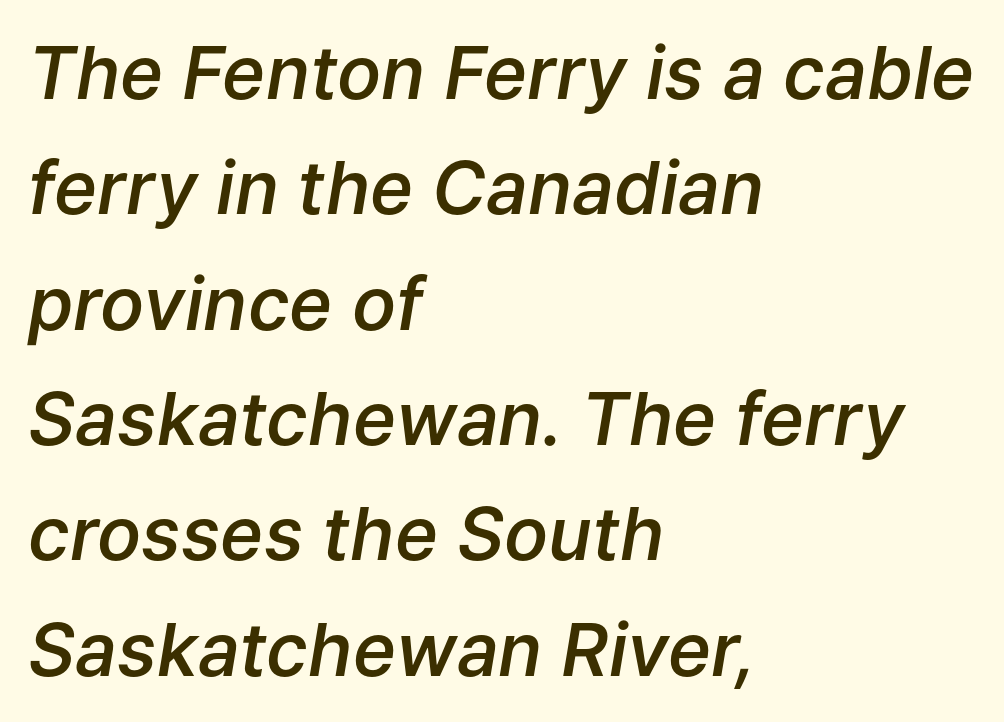
The image shows 73 px semibold type, italic (leaning right); set left-aligned, normal line spacing (1.58x), normal letter spacing, not underlined; low stroke contrast and a medium x-height.
